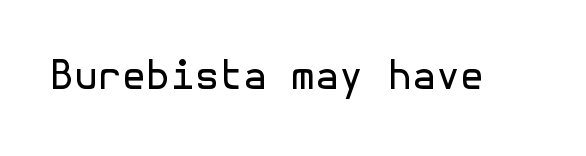
Q: Is the text bold? A: No.
Q: Is the text italic (slanted)? A: No, it is upright.
Q: Is the typeface a serif or a sans-serif typeface? A: Sans-serif.
Q: Is the text underlined? A: No.
Q: Is the spacing between letters normal or unusually wide? A: Normal.
Q: Width (condensed, normal, or wide)? A: Normal.
Q: x-height? A: Medium.
